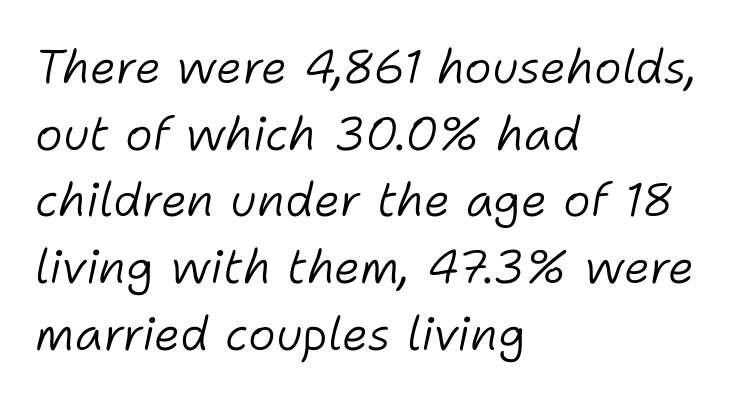
{"italic": "yes", "lean": "right", "slant_degrees": 11, "bold": "no", "weight": "light", "width": "normal", "stroke_contrast": "low", "x_height": "medium", "monospaced": "no", "underline": "no", "align": "left", "line_spacing": "normal", "line_spacing_ratio": 1.42, "letter_spacing": "normal", "letter_spacing_em": 0.0, "glyph_px": 47}
